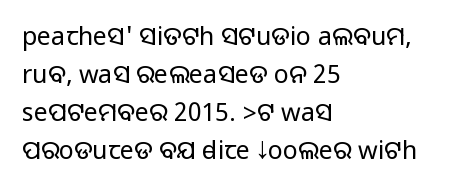
Q: Is the text italic (slanted)? A: No, it is upright.
Q: Is the text underlined? A: No.
Q: How is the paragraph aligned? A: Left-aligned.
Q: Is the spacing between letters normal or unusually wide? A: Normal.
Q: Is the spacing between lines tight, normal or loose? A: Normal.
